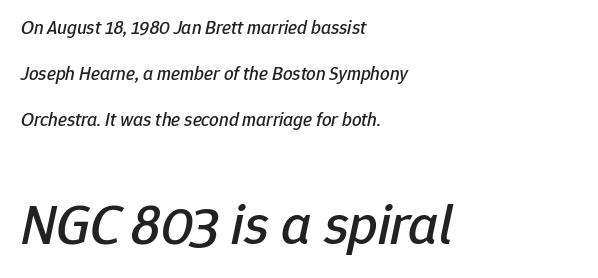
In terms of leading, this rendering errs on the spacious side. Tall strokes in this sample are angled rather than plumb. Top chunk: small. Bottom chunk: large. Letters rest on an invisible, unmarked baseline. The passage shown is typed in a proportional face where columns would drift. What stands out about the letter spacing? Nothing — it is the standard amount.
